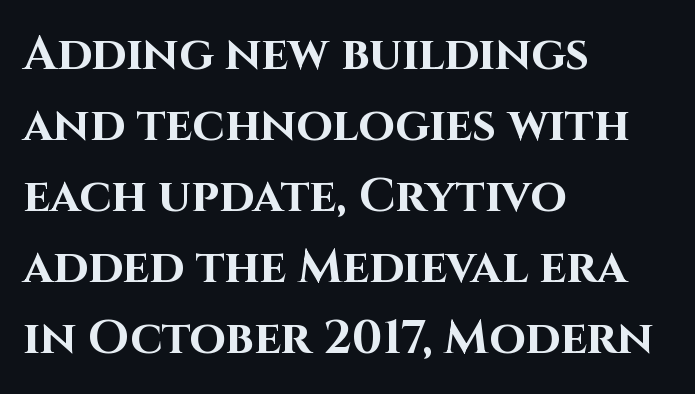
{"serif": "no", "italic": "no", "bold": "yes", "weight": "bold", "width": "normal", "stroke_contrast": "high", "x_height": "large", "monospaced": "no", "underline": "no", "align": "left", "line_spacing": "normal", "line_spacing_ratio": 1.51, "letter_spacing": "normal", "letter_spacing_em": 0.0, "glyph_px": 47}
